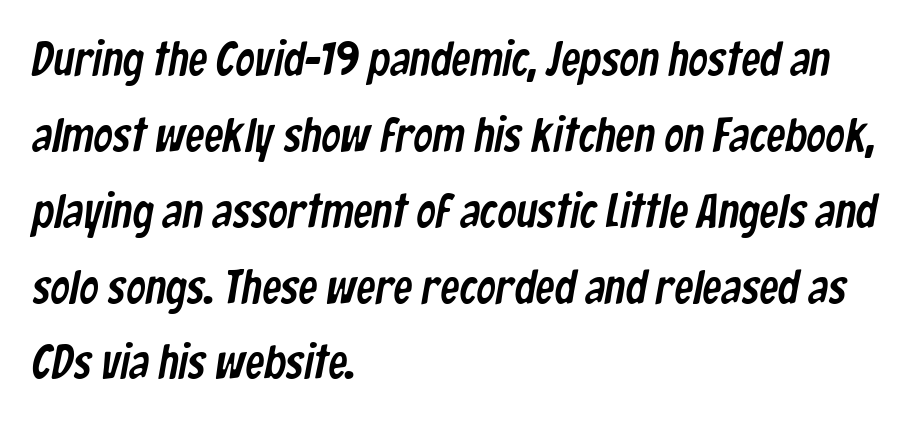
The typeface chosen for these lines omits serifs. Here the designer chose a conventional face with non-uniform glyph widths. The rendering uses a moderate line-height, typical for paragraphs. You could call the tracking neutral — neither tight nor loose. Any mark beneath the type? The region is blank.
